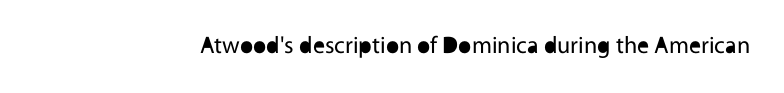
{"italic": "no", "bold": "no", "underline": "no", "letter_spacing": "normal", "letter_spacing_em": 0.0, "glyph_px": 24}
